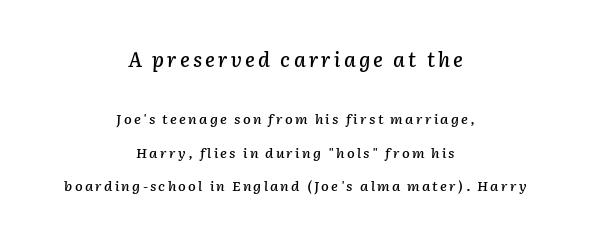
{"italic": "yes", "lean": "right", "slant_degrees": 2, "underline": "no", "align": "center", "line_spacing": "loose", "line_spacing_ratio": 2.4, "larger_block": "first", "size_ratio": 1.43, "glyph_px": 20}
